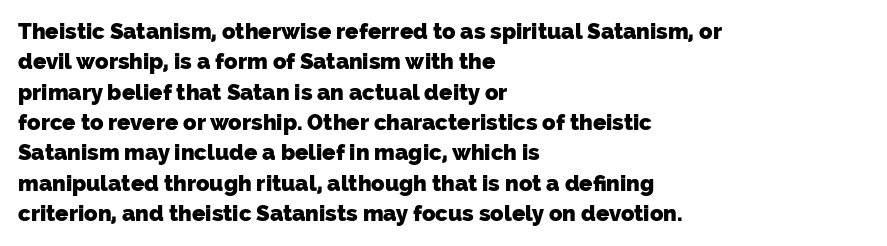
{"bold": "yes", "underline": "no", "align": "left", "line_spacing": "normal", "line_spacing_ratio": 1.38, "letter_spacing": "normal", "letter_spacing_em": 0.0, "glyph_px": 22}
